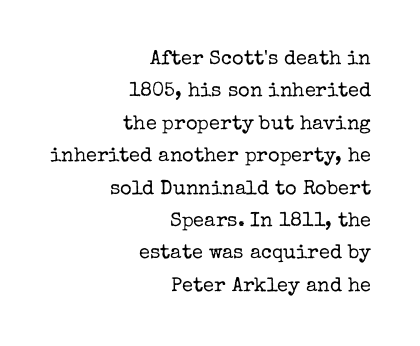
Descenders hang freely into open space. You can tell it's not italic because the verticals are truly vertical. If you drew a ruler down the right edge, every line would touch it. Reading down the column, the eye jumps a familiar distance to each next line. The letters sit at their default tracking, neither squeezed nor spread.
